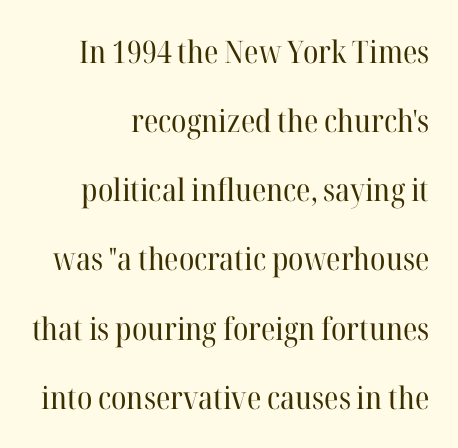
{"serif": "yes", "italic": "no", "bold": "no", "weight": "regular", "width": "normal", "stroke_contrast": "high", "x_height": "medium", "monospaced": "no", "underline": "no", "align": "right", "line_spacing": "loose", "line_spacing_ratio": 2.23, "letter_spacing": "normal", "letter_spacing_em": 0.0, "glyph_px": 31}
